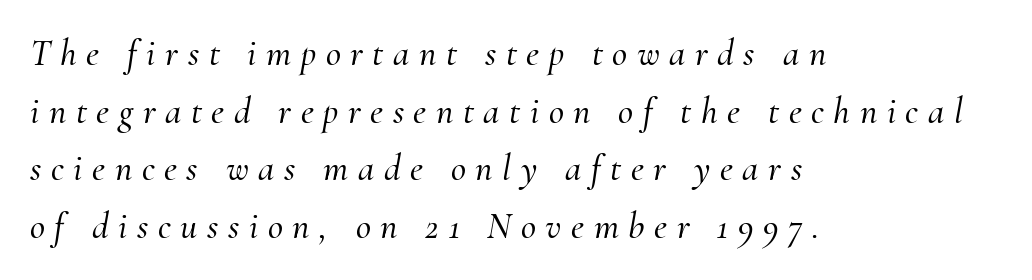
{"serif": "yes", "italic": "yes", "lean": "right", "slant_degrees": 10, "width": "normal", "stroke_contrast": "medium", "x_height": "small", "monospaced": "no", "underline": "no", "align": "left", "line_spacing": "normal", "line_spacing_ratio": 1.56, "letter_spacing": "wide", "letter_spacing_em": 0.26, "glyph_px": 37}
